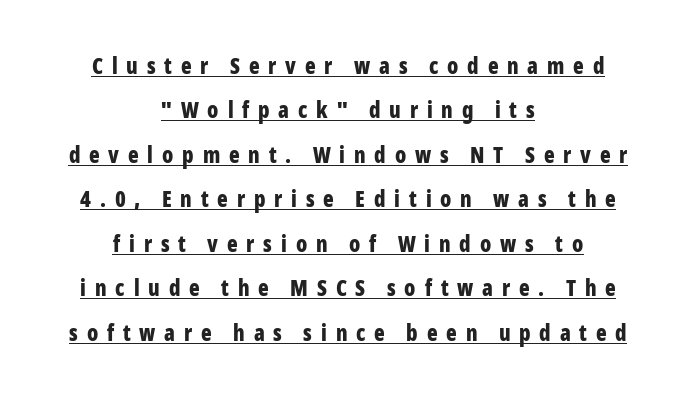
The image shows 22 px bold type, upright; set centered, loose line spacing (2.02x), unusually wide letter spacing (+0.4 em), underlined.
